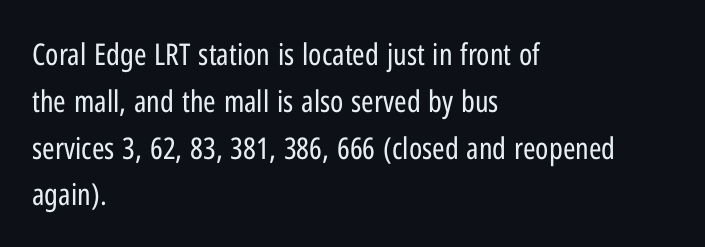
{"serif": "no", "italic": "no", "bold": "no", "weight": "regular", "width": "condensed", "stroke_contrast": "low", "x_height": "medium", "monospaced": "no", "underline": "no", "align": "left", "line_spacing": "normal", "line_spacing_ratio": 1.56, "letter_spacing": "normal", "letter_spacing_em": 0.0, "glyph_px": 30}
